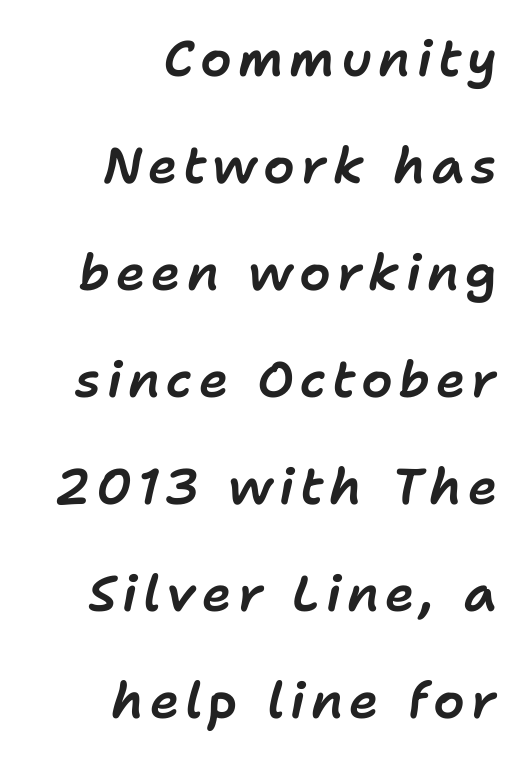
The image shows 50 px text type, italic (leaning right); set right-aligned, loose line spacing (2.14x), not underlined; low stroke contrast and a medium x-height.
